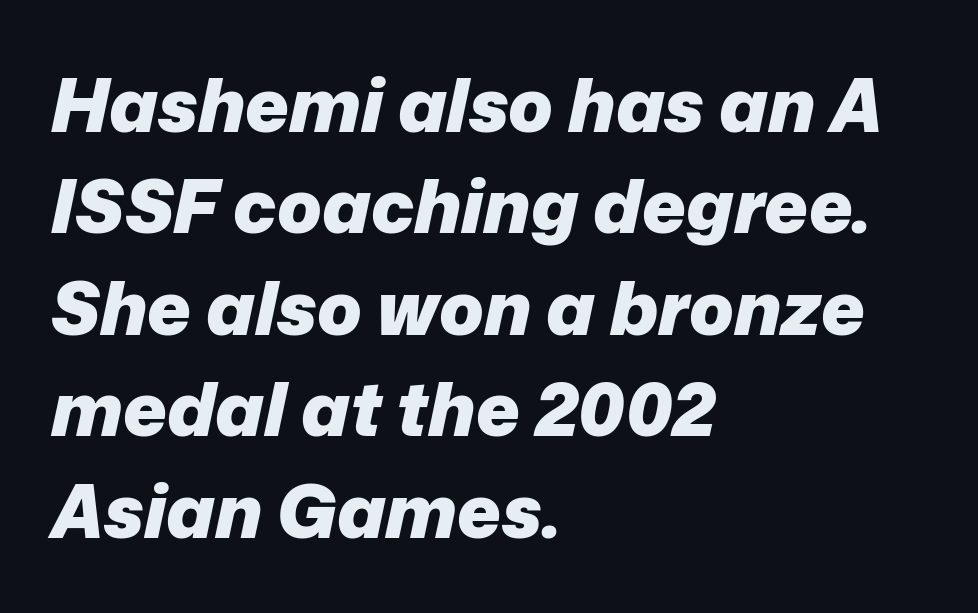
{"italic": "yes", "lean": "right", "slant_degrees": 12, "bold": "yes", "weight": "heavy", "width": "normal", "stroke_contrast": "low", "x_height": "medium", "monospaced": "no", "underline": "no", "align": "left", "line_spacing": "normal", "line_spacing_ratio": 1.37, "letter_spacing": "normal", "letter_spacing_em": 0.0, "glyph_px": 74}
